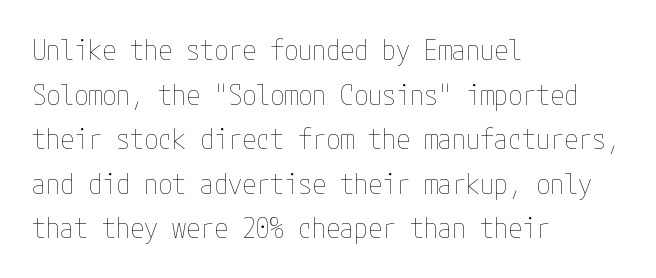
Q: Is the text bold? A: No.
Q: Is the text italic (slanted)? A: No, it is upright.
Q: Is the text underlined? A: No.
Q: How is the paragraph aligned? A: Left-aligned.
Q: Is the spacing between letters normal or unusually wide? A: Normal.
Q: Is the spacing between lines tight, normal or loose? A: Normal.
Q: Width (condensed, normal, or wide)? A: Condensed.
Q: Stroke contrast? A: Low.
Q: x-height? A: Medium.
